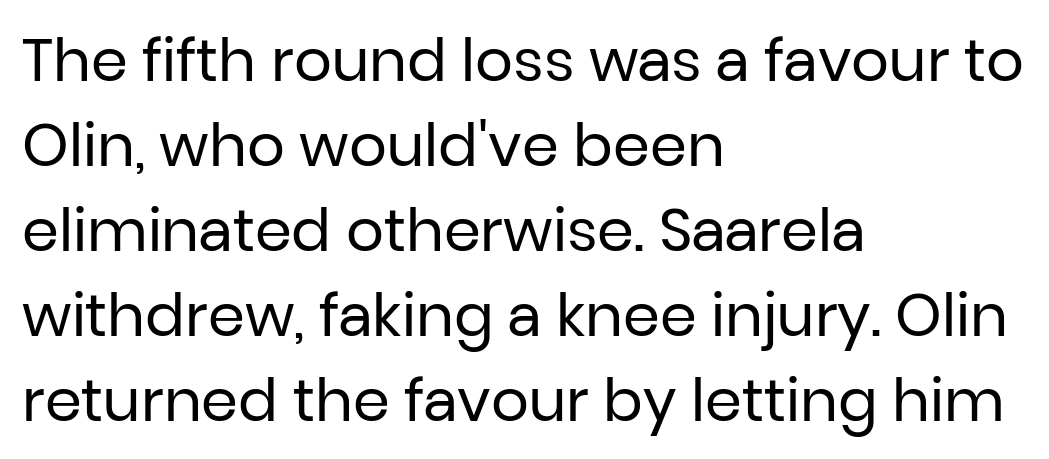
Typeset ragged right — the left edge is the straight one. Tracking here is standard; glyphs follow each other at the usual distance. The glyphs are unaccompanied by any horizontal stroke below them. The strokes carry an ordinary text weight at most. Varying glyph widths throughout — classic text-font behaviour.
